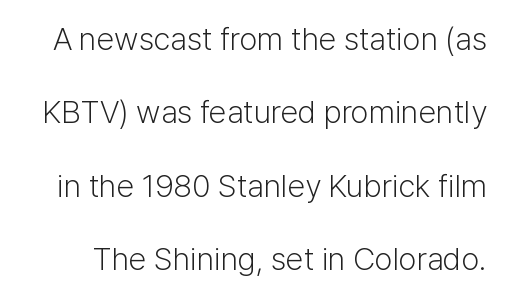
Q: Is the text bold? A: No.
Q: Is the text italic (slanted)? A: No, it is upright.
Q: Is the typeface a serif or a sans-serif typeface? A: Sans-serif.
Q: Is the text underlined? A: No.
Q: Is the spacing between letters normal or unusually wide? A: Normal.
Q: Is the spacing between lines tight, normal or loose? A: Loose.
Q: Width (condensed, normal, or wide)? A: Normal.
Q: Stroke contrast? A: Low.
Q: x-height? A: Medium.
Q: Monospaced? A: No.
